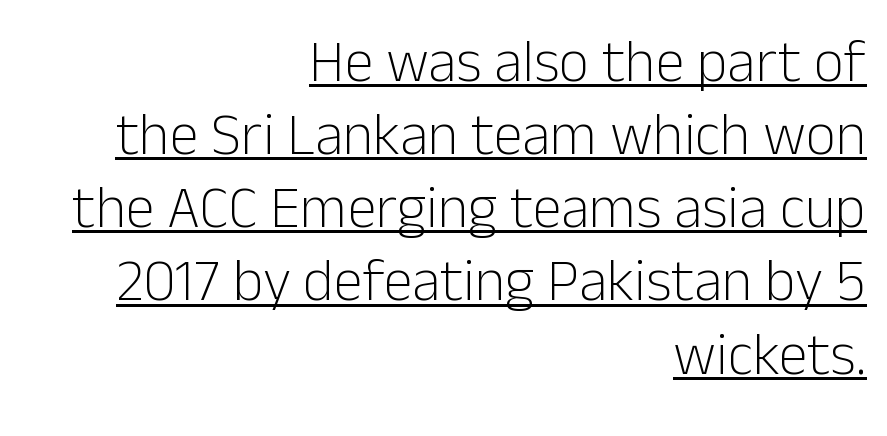
{"serif": "no", "italic": "no", "bold": "no", "weight": "light", "width": "normal", "stroke_contrast": "low", "x_height": "medium", "monospaced": "no", "underline": "yes", "align": "right", "line_spacing_ratio": 1.24, "letter_spacing": "normal", "letter_spacing_em": 0.0, "glyph_px": 59}
